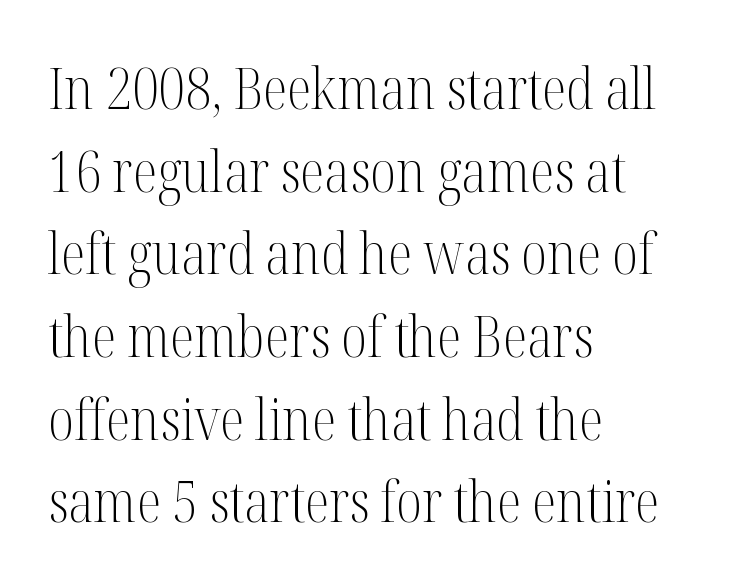
Students, observe: this is what conventionally led text looks like. These glyphs show unthickened strokes, regular width or finer. Honestly, there is no underline to notice here at all. Which margin do the lines hug? The left one — the right edge is uneven.
